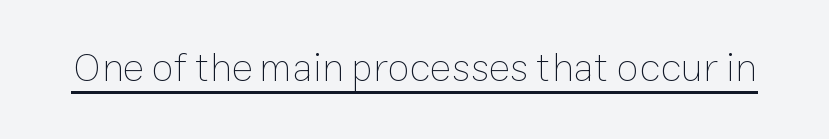
{"italic": "no", "bold": "no", "weight": "thin", "width": "normal", "stroke_contrast": "low", "x_height": "medium", "monospaced": "no", "underline": "yes", "letter_spacing": "normal", "letter_spacing_em": 0.0, "glyph_px": 40}
